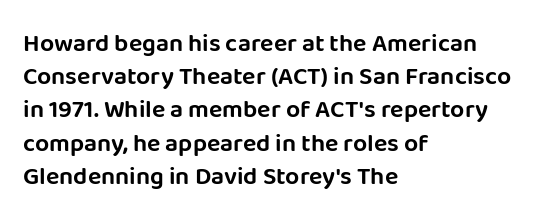
The image shows 25 px text type, upright; set left-aligned, normal line spacing (1.33x), normal letter spacing, not underlined.
